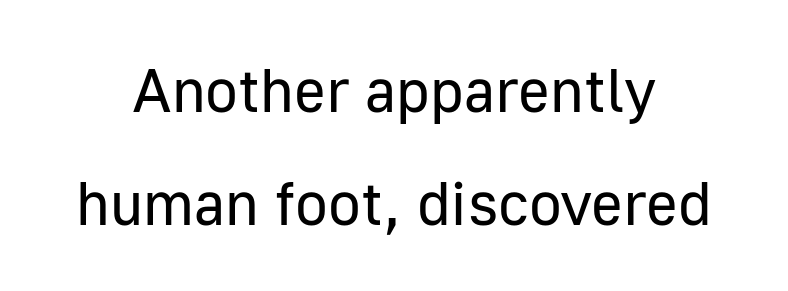
The image shows 61 px regular-weight sans-serif type, upright; set centered, line spacing 1.85x, normal letter spacing, not underlined; low stroke contrast and a medium x-height.
